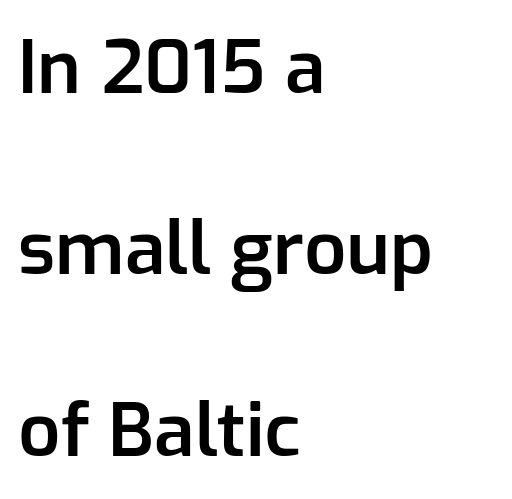
{"serif": "no", "italic": "no", "bold": "semi", "weight": "semibold", "width": "normal", "stroke_contrast": "low", "x_height": "medium", "monospaced": "no", "underline": "no", "align": "left", "line_spacing": "loose", "line_spacing_ratio": 2.45, "letter_spacing": "normal", "letter_spacing_em": 0.0, "glyph_px": 74}
